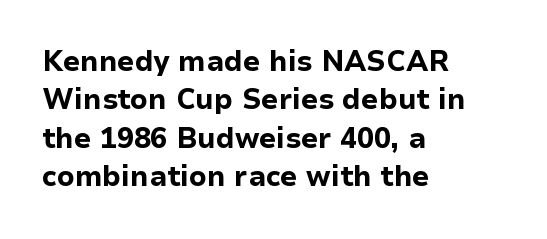
Q: Is the text bold? A: Yes.
Q: Is the text italic (slanted)? A: No, it is upright.
Q: Is the typeface a serif or a sans-serif typeface? A: Sans-serif.
Q: Is the text underlined? A: No.
Q: How is the paragraph aligned? A: Left-aligned.
Q: Is the spacing between letters normal or unusually wide? A: Normal.
Q: Is the spacing between lines tight, normal or loose? A: Normal.
Q: Width (condensed, normal, or wide)? A: Normal.
Q: Stroke contrast? A: Low.
Q: x-height? A: Medium.
Q: Monospaced? A: No.
